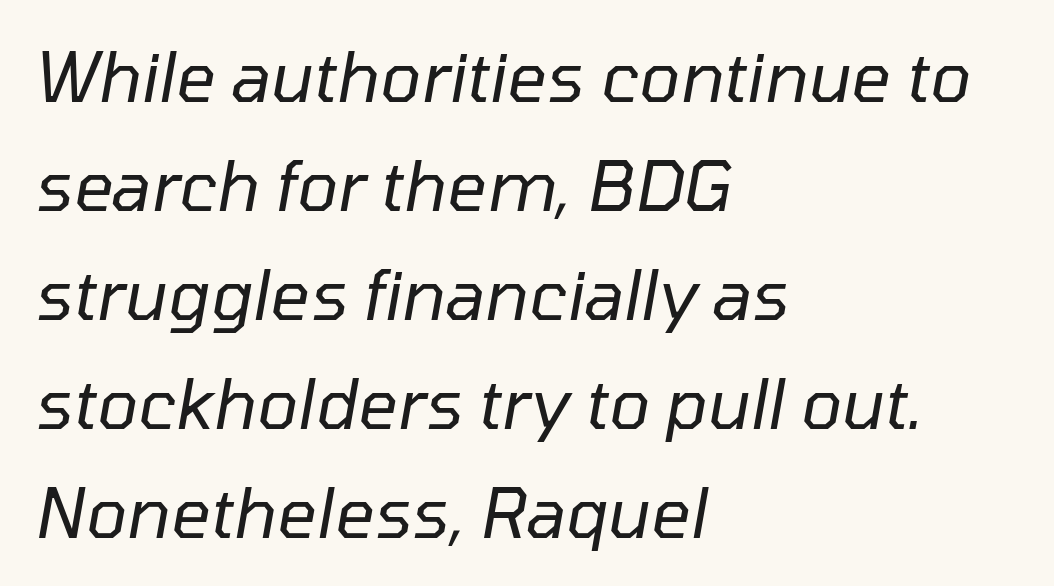
Each letter keeps its own natural width here, so spacing adapts to shape. Compared with typical body copy, the letter spacing here is the same. Vertical stems look standard width or narrower in stroke. The passage is arranged the way most books set body copy — flush left.
